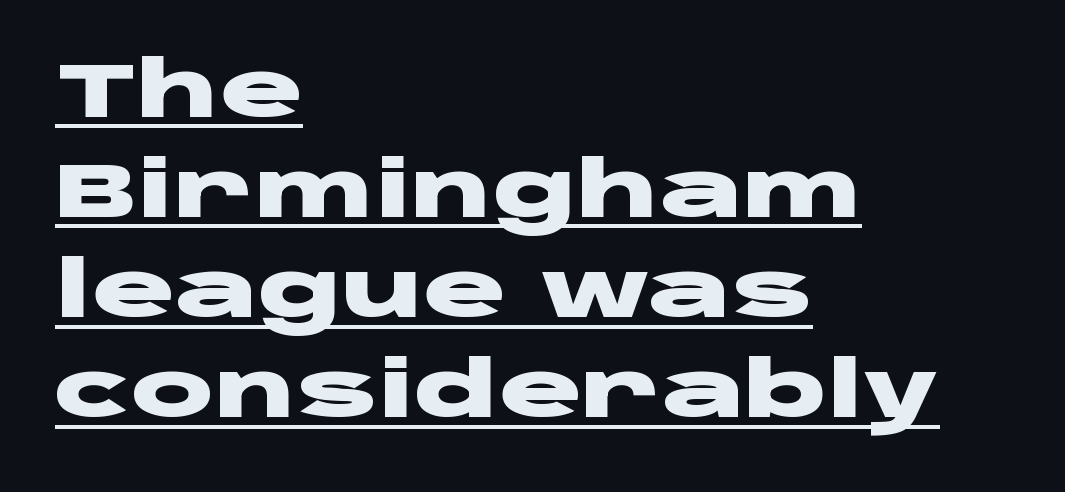
Q: Is the text bold? A: Yes.
Q: Is the text italic (slanted)? A: No, it is upright.
Q: Is the typeface a serif or a sans-serif typeface? A: Sans-serif.
Q: Is the text underlined? A: Yes.
Q: How is the paragraph aligned? A: Left-aligned.
Q: Is the spacing between letters normal or unusually wide? A: Normal.
Q: Is the spacing between lines tight, normal or loose? A: Normal.
Q: Width (condensed, normal, or wide)? A: Wide.
Q: Stroke contrast? A: Low.
Q: x-height? A: Large.
Q: Monospaced? A: No.
